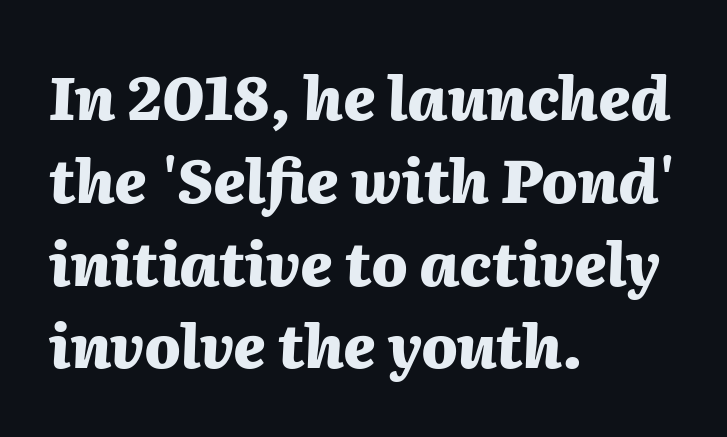
I'd describe the lettering as bold — thick and assertive. Looks like regular typesetting: each glyph gets only the width it needs. Short note: letters normally spaced. Whoever set this chose a conventional vertical rhythm. Posture: slanted.
